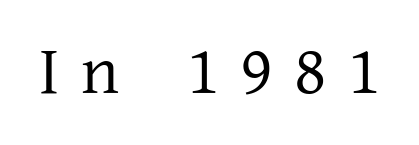
Q: Is the text bold? A: No.
Q: Is the text italic (slanted)? A: No, it is upright.
Q: Is the typeface a serif or a sans-serif typeface? A: Serif.
Q: Is the text underlined? A: No.
Q: Is the spacing between letters normal or unusually wide? A: Unusually wide.
Q: Width (condensed, normal, or wide)? A: Normal.
Q: Stroke contrast? A: Low.
Q: x-height? A: Medium.
Q: Monospaced? A: No.
